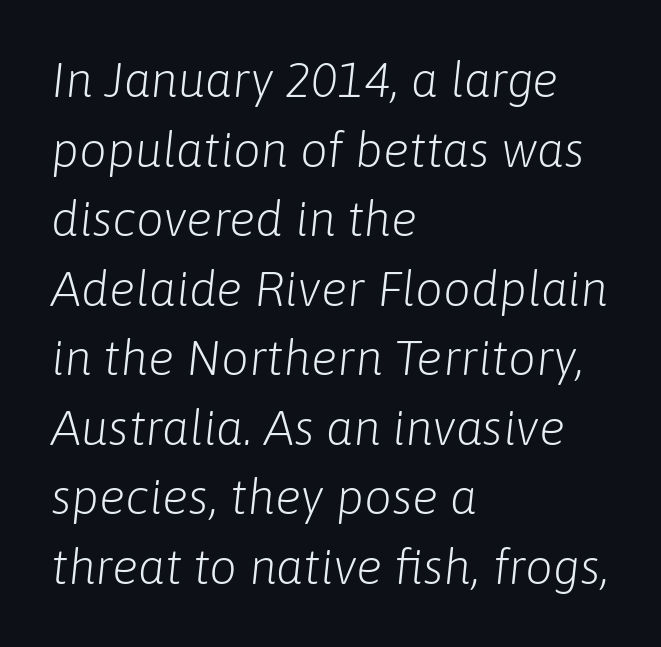
The image shows 49 px light type, italic (leaning right); set left-aligned, normal line spacing (1.42x), normal letter spacing, not underlined; low stroke contrast and a medium x-height.
